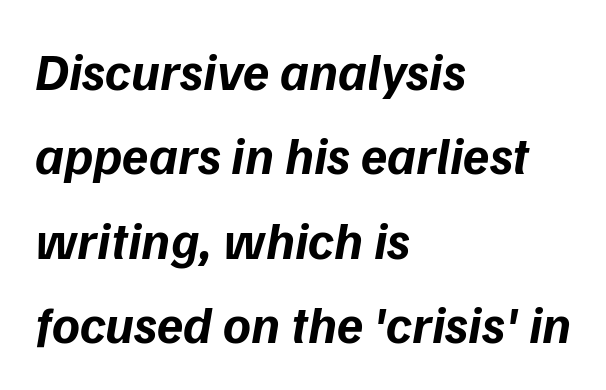
Observe the ordinary spacing: letters are neighbours, not strangers. Note the varied advance widths — an 'i' is clearly narrower than an 'm'. Lines of text with bare space underneath. Does the lettering tilt? It does — this is italic.
